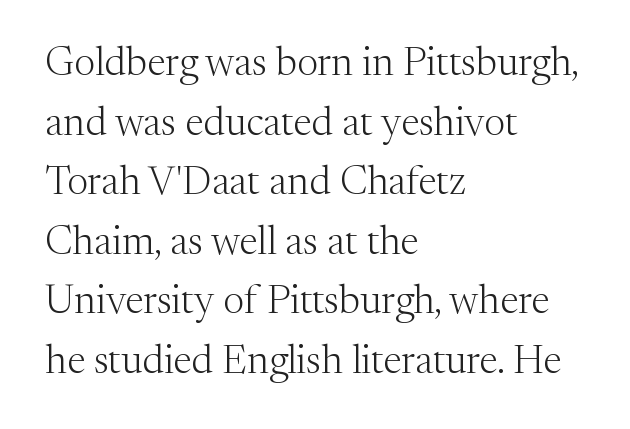
The image shows 40 px light serif type, upright; set left-aligned, normal line spacing (1.49x), normal letter spacing, not underlined; medium stroke contrast and a medium x-height.
